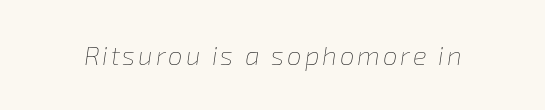
Does the lettering tilt? It does — this is italic. A quiet, ordinary-to-light weight characterises the typeface. Type without underlining.
